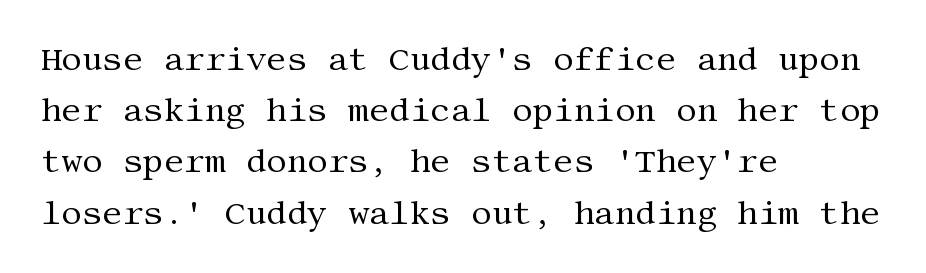
The image shows 32 px regular-weight serif type, upright; set left-aligned, normal line spacing (1.6x), normal letter spacing, not underlined; medium stroke contrast and a large x-height.
